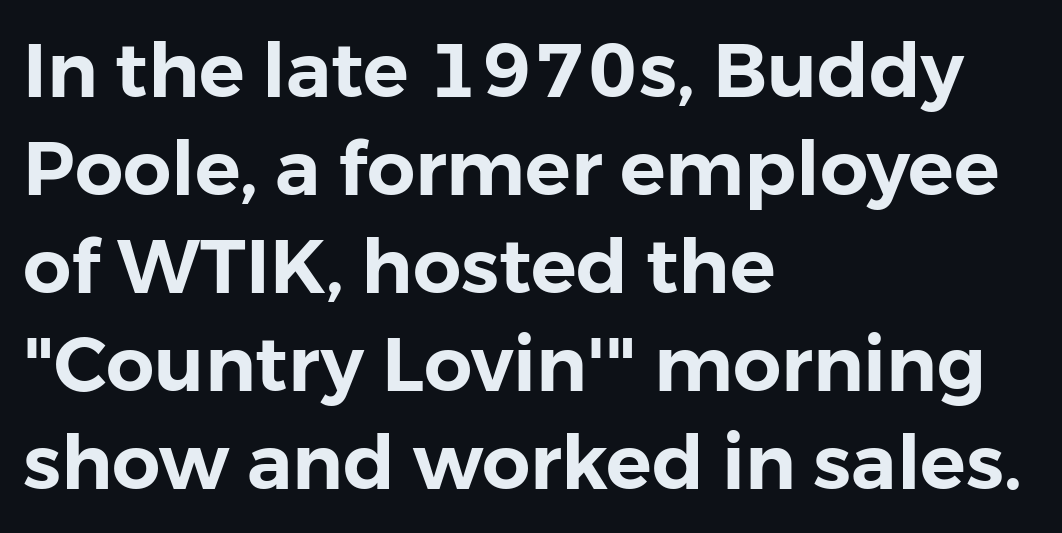
{"serif": "no", "italic": "no", "width": "normal", "stroke_contrast": "low", "x_height": "medium", "monospaced": "no", "underline": "no", "align": "left", "line_spacing": "normal", "line_spacing_ratio": 1.29, "letter_spacing": "normal", "letter_spacing_em": 0.0, "glyph_px": 76}
